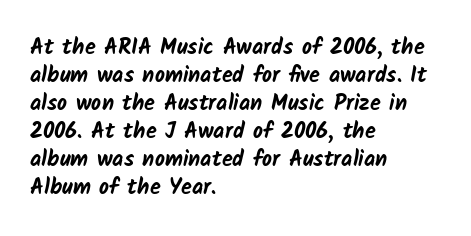
Q: Is the text bold? A: Yes.
Q: Is the text underlined? A: No.
Q: How is the paragraph aligned? A: Left-aligned.
Q: Is the spacing between letters normal or unusually wide? A: Normal.
Q: Is the spacing between lines tight, normal or loose? A: Normal.
